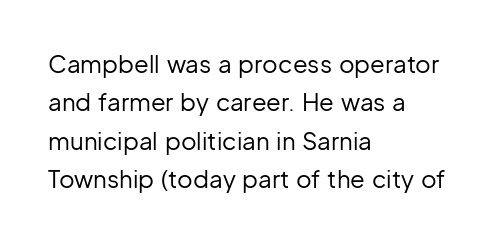
Plain, unruled lines of type. No heavy texture on the line: the type isn't bold. Look at the tracking — it's just the regular setting, nothing added. The axis of the letterforms is exactly vertical. The rows are spaced the way most documents space them.
